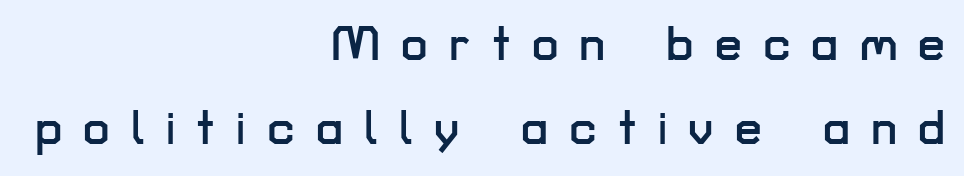
The baseline area is clear. The lettering stays uniformly vertical, giving the passage a roman look. You could not count columns in this text — the font is proportionally spaced. Type style note: lacks serifs. Reading down the block, your eye finds every line finishing at a fixed right position. Words appear elongated and porous because spacing is wide.
